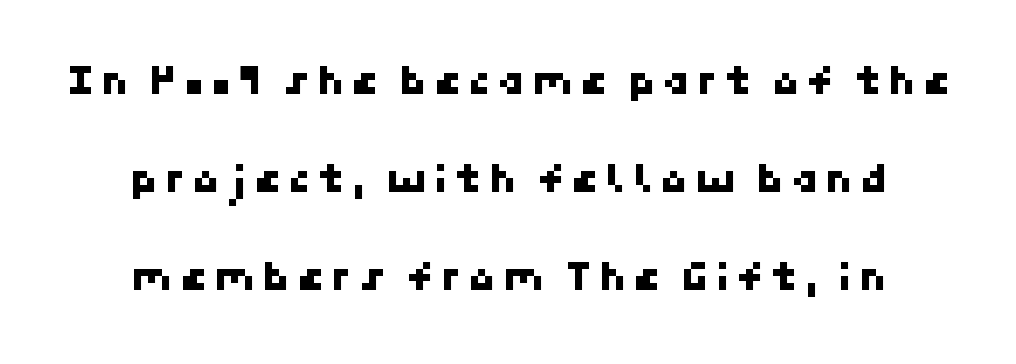
The image shows 45 px sans-serif type; set centered, loose line spacing (2.18x), not underlined; low stroke contrast and a medium x-height.
